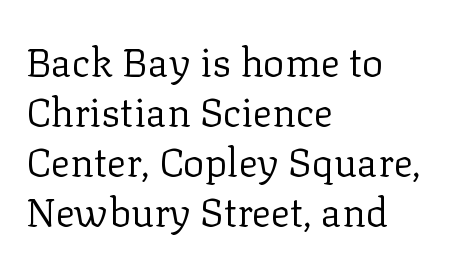
{"serif": "yes", "italic": "no", "bold": "no", "weight": "regular", "width": "normal", "stroke_contrast": "low", "x_height": "medium", "monospaced": "no", "underline": "no", "align": "left", "line_spacing": "normal", "line_spacing_ratio": 1.25, "letter_spacing": "normal", "letter_spacing_em": 0.0, "glyph_px": 40}
